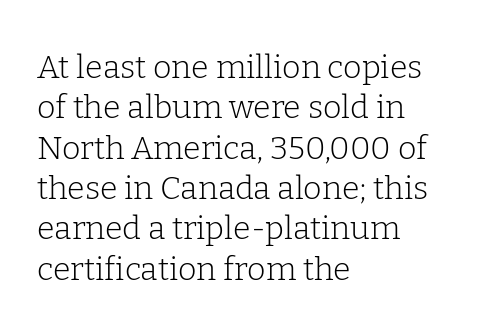
This sample has the flowing, uneven cadence of proportional lettering. If you measured baseline to baseline, you'd find a middling distance. Plain, unruled lines of type. The letters look calm and open, with moderate or lighter stems.
